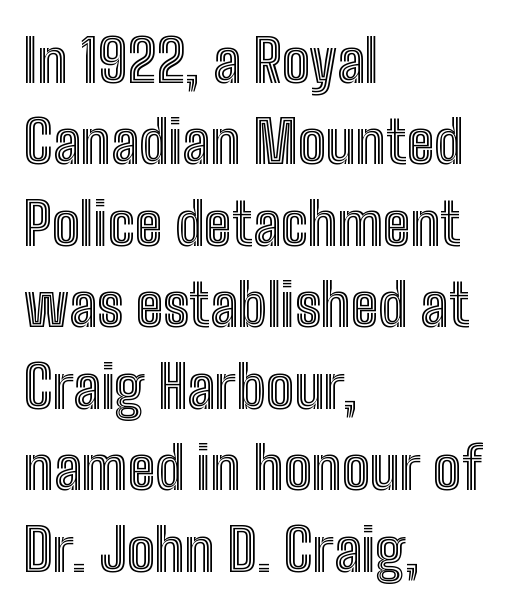
{"italic": "no", "width": "condensed", "x_height": "medium", "monospaced": "no", "underline": "no", "align": "left", "line_spacing": "normal", "line_spacing_ratio": 1.38, "letter_spacing": "normal", "letter_spacing_em": 0.0, "glyph_px": 59}
